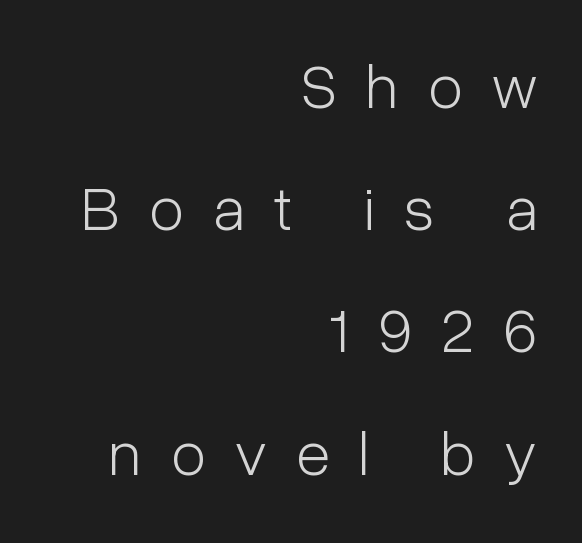
{"serif": "no", "italic": "no", "bold": "no", "weight": "light", "width": "condensed", "stroke_contrast": "low", "x_height": "medium", "monospaced": "no", "underline": "no", "align": "right", "line_spacing": "loose", "line_spacing_ratio": 1.94, "letter_spacing": "wide", "letter_spacing_em": 0.47, "glyph_px": 63}
